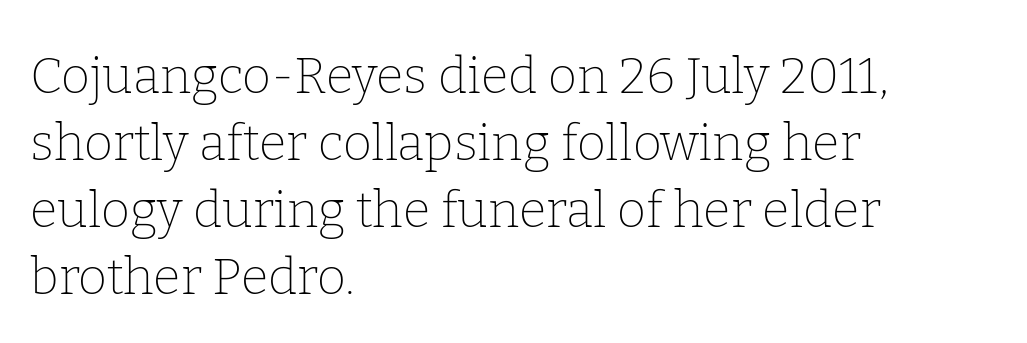
The image shows 50 px thin serif type, upright; set left-aligned, normal line spacing (1.34x), normal letter spacing, not underlined; low stroke contrast and a medium x-height.
